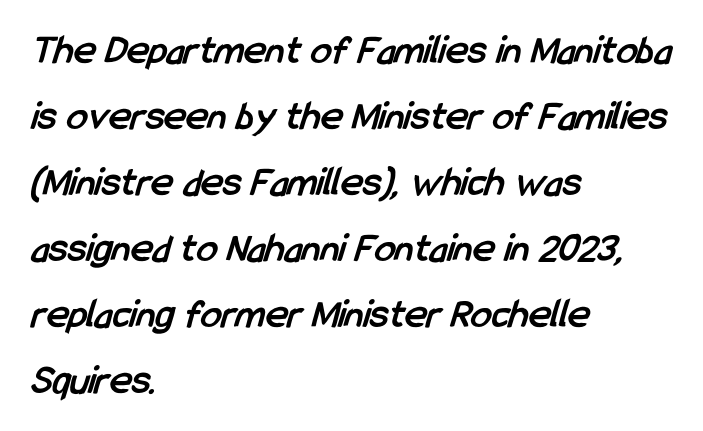
The image shows 42 px semibold, condensed sans-serif type; set left-aligned, normal line spacing (1.57x), normal letter spacing, not underlined; low stroke contrast and a medium x-height.
